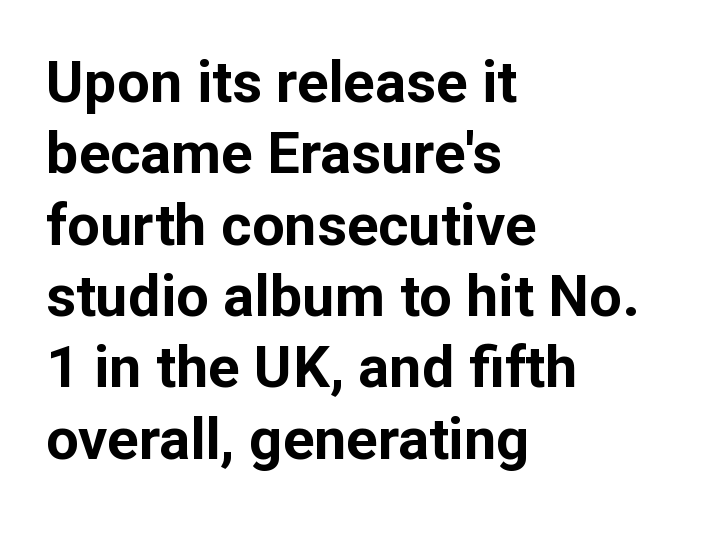
The type is set solid horizontally, with unmodified tracking. Bare-footed words on every line. Classification — sans serif. Caption: multi-line text, flush left, ragged right. Vertical strokes here are truly vertical. Students, this is bold: see how much ink each stroke carries.
